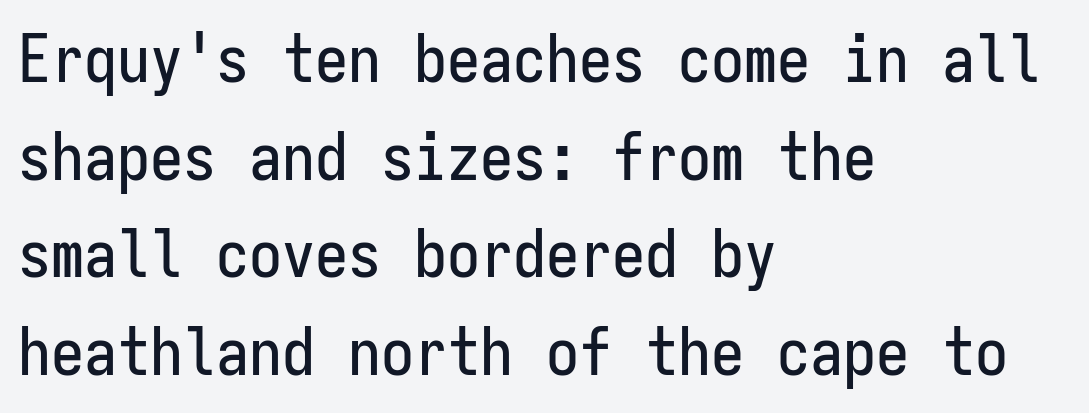
Q: Is the text italic (slanted)? A: No, it is upright.
Q: Is the typeface a serif or a sans-serif typeface? A: Sans-serif.
Q: Is the text underlined? A: No.
Q: How is the paragraph aligned? A: Left-aligned.
Q: Is the spacing between letters normal or unusually wide? A: Normal.
Q: Is the spacing between lines tight, normal or loose? A: Normal.
Q: Width (condensed, normal, or wide)? A: Condensed.
Q: Stroke contrast? A: Low.
Q: x-height? A: Medium.
Q: Monospaced? A: Yes.
